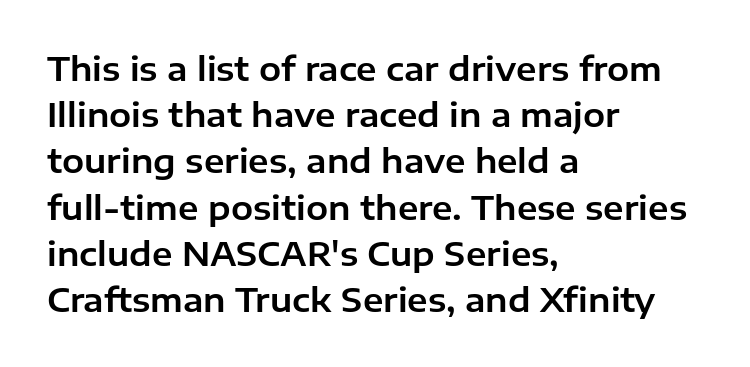
{"serif": "no", "italic": "no", "width": "normal", "stroke_contrast": "low", "x_height": "medium", "monospaced": "no", "underline": "no", "align": "left", "line_spacing": "normal", "line_spacing_ratio": 1.4, "letter_spacing": "normal", "letter_spacing_em": 0.0, "glyph_px": 33}
